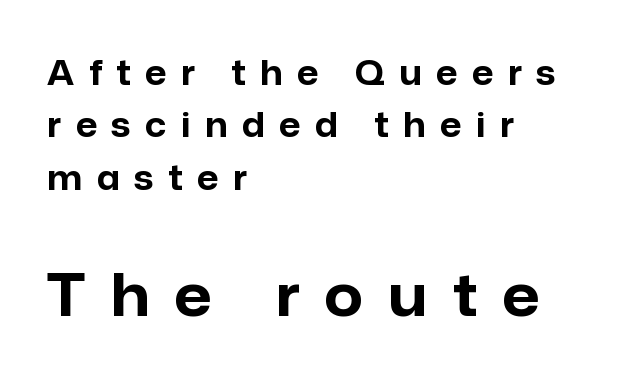
Spacing between characters has been opened up far beyond the box default. These lines are rendered in a variable-pitch font. Of the two passages, the one underneath uses the larger point size. Line beginnings align vertically; line endings do not. These lines were composed using upright roman letters.
